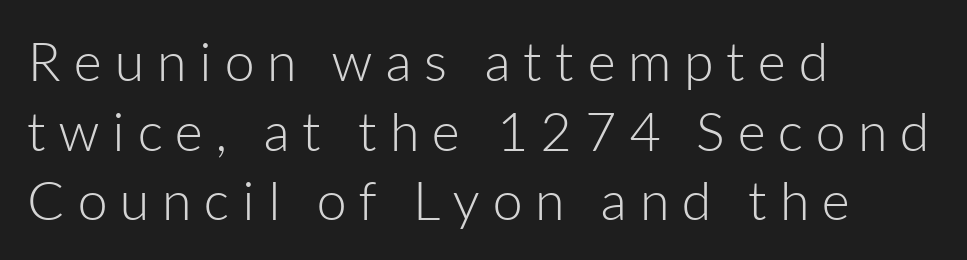
Unlike italic type, these characters show no tilt at all. No feet cap the strokes, marking this as sans-serif type. The typesetting does not lean heavy: it is not bold. The face used here is proportionally spaced, like ordinary book or web type. The string is rendered with underlining switched off. The passage shown has open, widely tracked lettering throughout.
